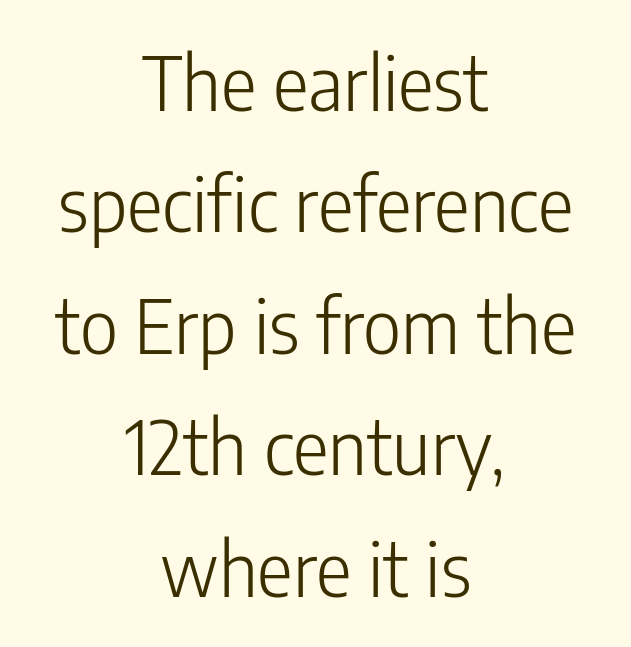
The image shows 75 px light, condensed sans-serif type, upright; set centered, normal line spacing (1.62x), normal letter spacing, not underlined; low stroke contrast and a medium x-height.
